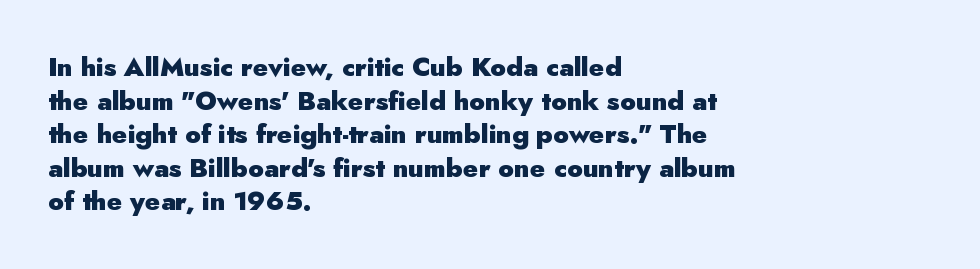
Q: Is the text bold? A: Yes.
Q: Is the text italic (slanted)? A: No, it is upright.
Q: Is the text underlined? A: No.
Q: How is the paragraph aligned? A: Left-aligned.
Q: Is the spacing between letters normal or unusually wide? A: Normal.
Q: Is the spacing between lines tight, normal or loose? A: Normal.
